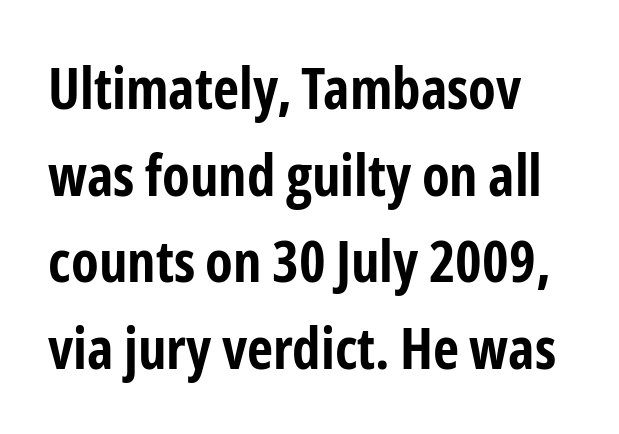
The image shows 57 px bold, condensed sans-serif type, upright; set normal line spacing (1.52x), normal letter spacing, not underlined; low stroke contrast and a medium x-height.
